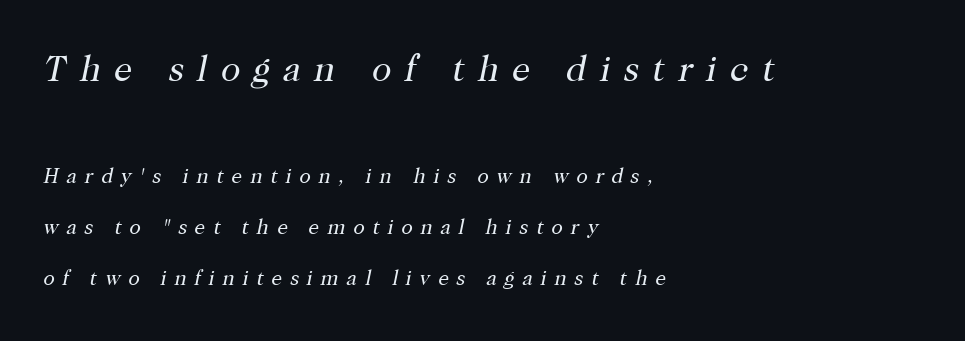
Q: Is the text bold? A: No.
Q: Is the text italic (slanted)? A: Yes, it leans right by about 12 degrees.
Q: Is the typeface a serif or a sans-serif typeface? A: Serif.
Q: Is the text underlined? A: No.
Q: How is the paragraph aligned? A: Left-aligned.
Q: Is the spacing between letters normal or unusually wide? A: Unusually wide.
Q: Is the spacing between lines tight, normal or loose? A: Loose.
Q: Which block of text is set in a larger size, the first (top) or the second (bottom)? A: The first (top) one.
Q: Width (condensed, normal, or wide)? A: Normal.
Q: Stroke contrast? A: High.
Q: x-height? A: Medium.
Q: Monospaced? A: No.
